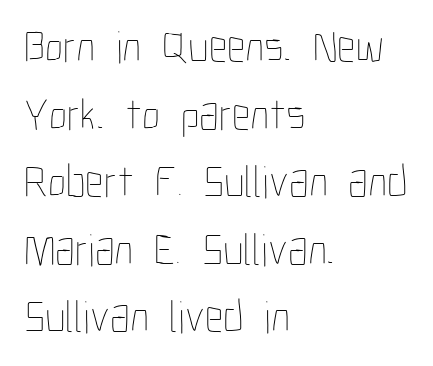
Q: Is the text bold? A: No.
Q: Is the text italic (slanted)? A: No, it is upright.
Q: Is the text underlined? A: No.
Q: How is the paragraph aligned? A: Left-aligned.
Q: Is the spacing between letters normal or unusually wide? A: Normal.
Q: Is the spacing between lines tight, normal or loose? A: Normal.
Q: Width (condensed, normal, or wide)? A: Condensed.
Q: Stroke contrast? A: Low.
Q: x-height? A: Medium.
Q: Monospaced? A: No.
